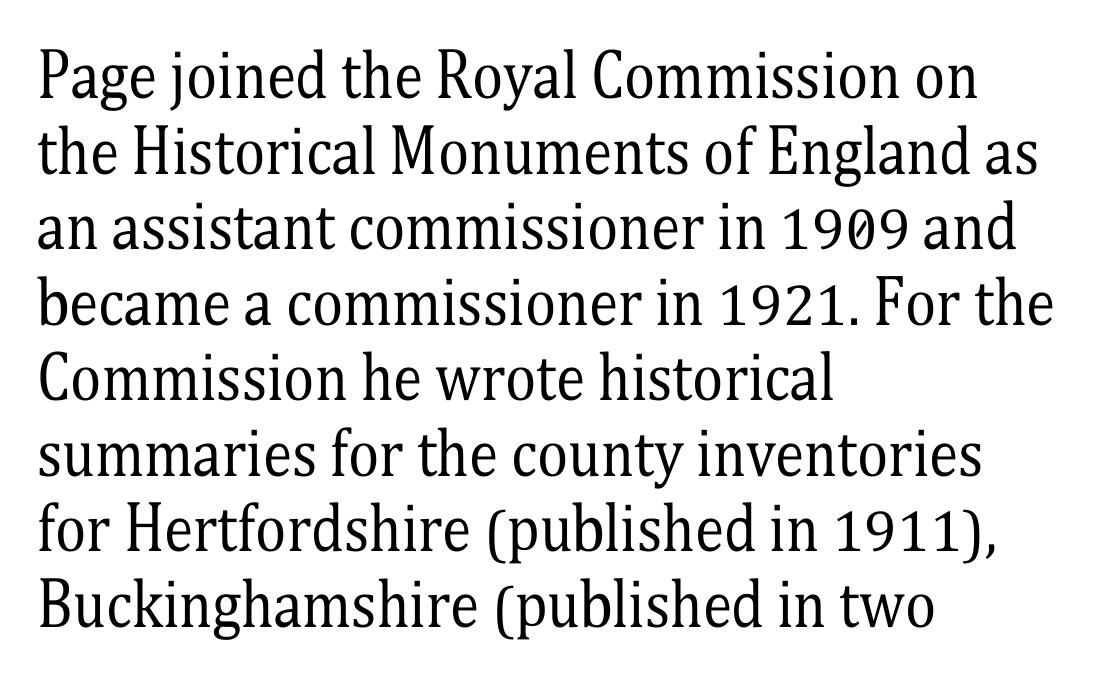
{"serif": "yes", "italic": "no", "bold": "no", "weight": "regular", "width": "condensed", "stroke_contrast": "medium", "x_height": "medium", "monospaced": "no", "underline": "no", "align": "left", "line_spacing": "normal", "line_spacing_ratio": 1.28, "letter_spacing": "normal", "letter_spacing_em": 0.0, "glyph_px": 59}
